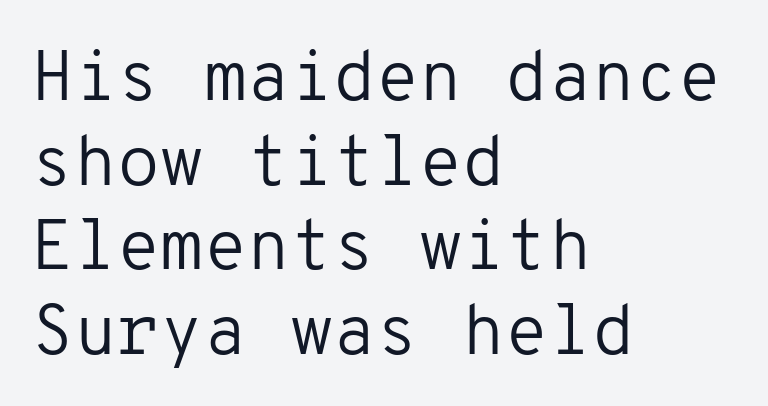
The image shows 70 px regular-weight sans-serif type, upright, monospaced; set left-aligned, line spacing 1.21x, normal letter spacing, not underlined; low stroke contrast and a medium x-height.
